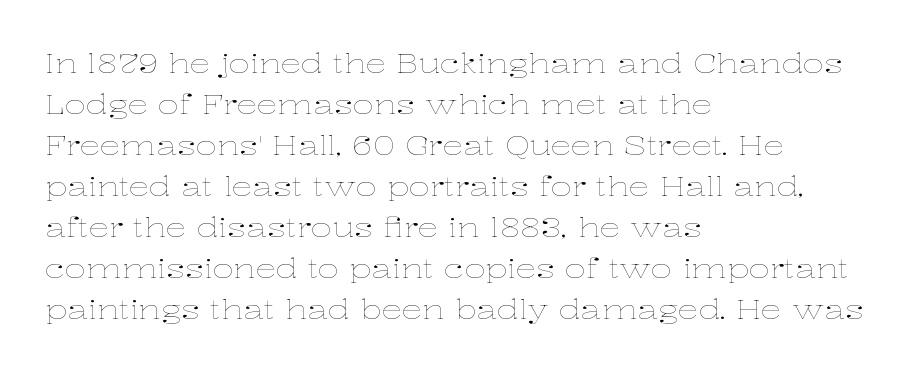
The image shows 26 px text type, upright; set left-aligned, normal line spacing (1.58x), normal letter spacing, not underlined.
